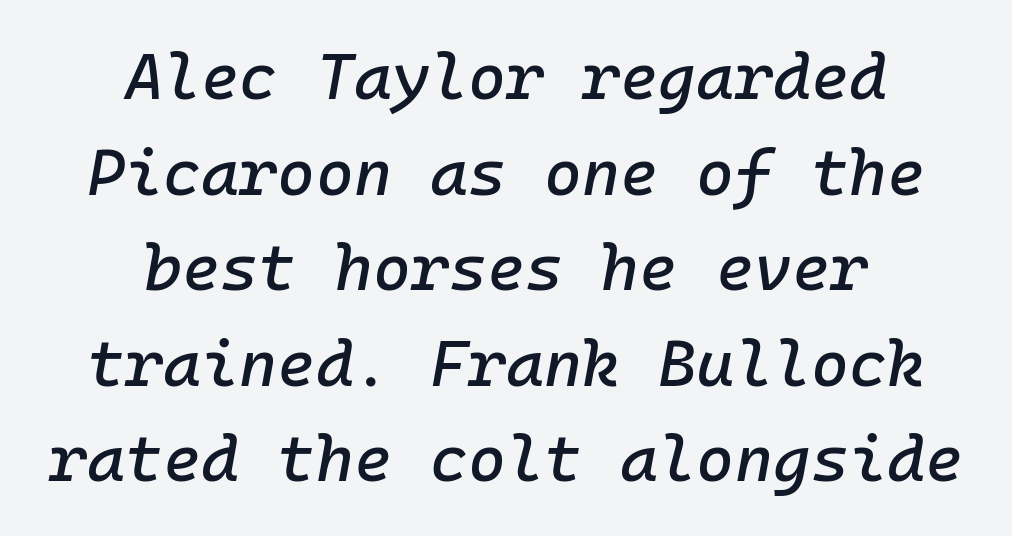
Normally led — the rows are evenly, conventionally spaced. Glyph-to-glyph distance matches everyday printed text. A bare baseline throughout the passage. Centered paragraph, ragged on both sides. The rendering uses typewriter-style spacing with identical character cells.
